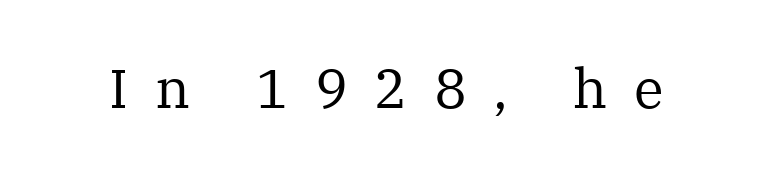
{"serif": "yes", "italic": "no", "bold": "no", "weight": "regular", "width": "normal", "stroke_contrast": "medium", "x_height": "medium", "monospaced": "no", "underline": "no", "letter_spacing": "wide", "letter_spacing_em": 0.48, "glyph_px": 55}
